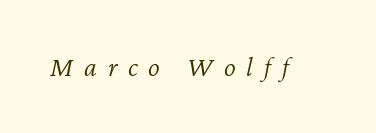
The image shows 28 px light type, italic (leaning right); set unusually wide letter spacing (+0.39 em), not underlined; low stroke contrast and a medium x-height.
